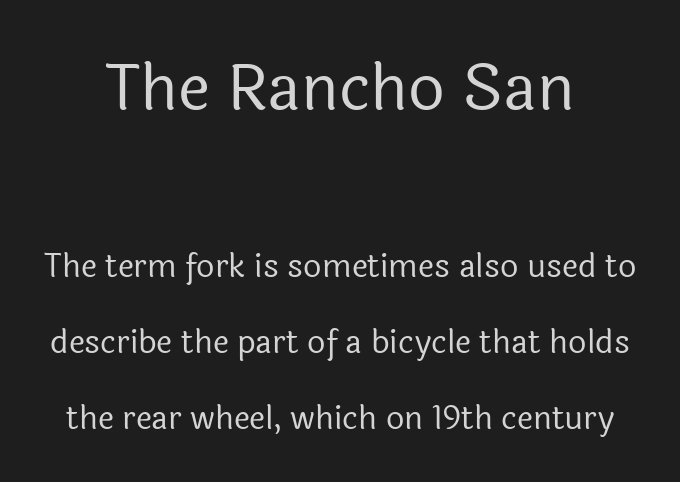
The image shows 64 px regular-weight sans-serif type, upright; set loose line spacing (2.37x), normal letter spacing, not underlined; the first (top) block is 2.0x larger; a medium x-height.
